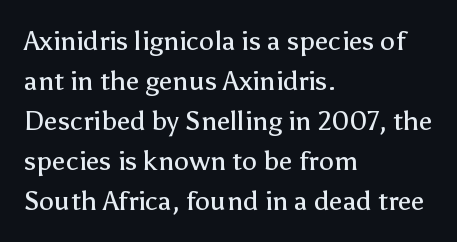
The image shows 27 px text type, upright; set left-aligned, normal line spacing (1.48x), normal letter spacing, not underlined.
